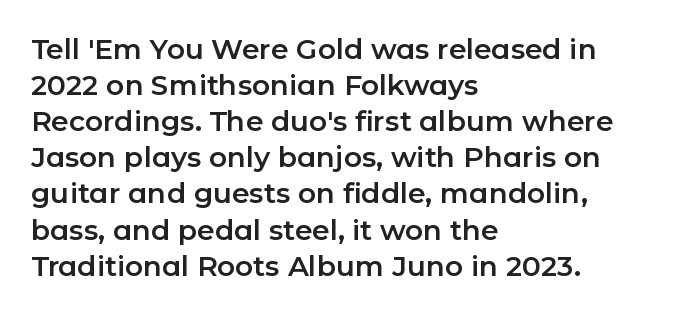
{"serif": "no", "italic": "no", "width": "normal", "stroke_contrast": "low", "x_height": "medium", "monospaced": "no", "underline": "no", "align": "left", "line_spacing": "normal", "line_spacing_ratio": 1.29, "letter_spacing": "normal", "letter_spacing_em": 0.0, "glyph_px": 28}
